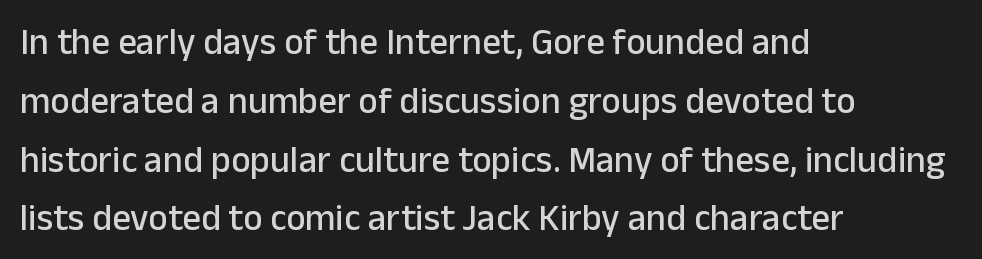
The image shows 37 px sans-serif type, upright; set left-aligned, normal line spacing (1.59x), normal letter spacing, not underlined; low stroke contrast and a medium x-height.
